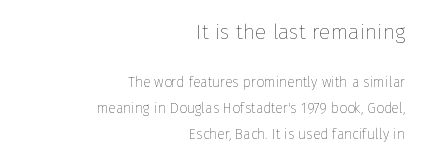
The image shows 21 px text type, upright; set right-aligned, line spacing 1.86x, normal letter spacing, not underlined; the first (top) block is 1.5x larger.
